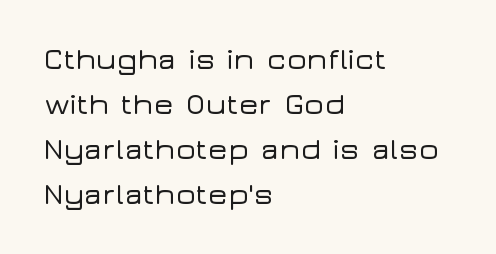
Q: Is the text italic (slanted)? A: No, it is upright.
Q: Is the typeface a serif or a sans-serif typeface? A: Sans-serif.
Q: Is the text underlined? A: No.
Q: How is the paragraph aligned? A: Left-aligned.
Q: Is the spacing between letters normal or unusually wide? A: Normal.
Q: Is the spacing between lines tight, normal or loose? A: Normal.
Q: Width (condensed, normal, or wide)? A: Wide.
Q: Stroke contrast? A: Low.
Q: x-height? A: Medium.
Q: Monospaced? A: No.
